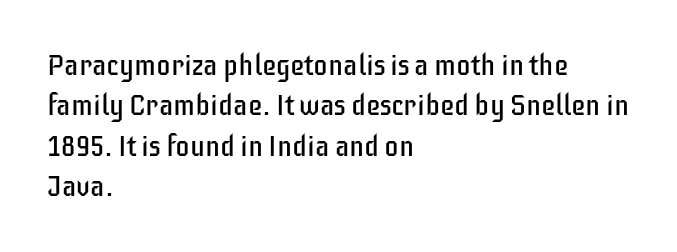
{"serif": "no", "italic": "no", "bold": "no", "weight": "regular", "width": "condensed", "stroke_contrast": "low", "x_height": "large", "monospaced": "no", "underline": "no", "align": "left", "line_spacing": "normal", "line_spacing_ratio": 1.39, "letter_spacing": "normal", "letter_spacing_em": 0.0, "glyph_px": 29}
